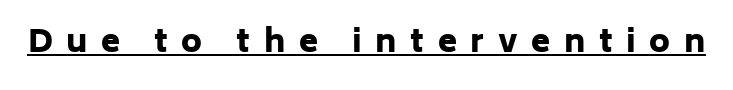
The image shows 31 px heavy sans-serif type, upright; set unusually wide letter spacing (+0.44 em), underlined; low stroke contrast and a medium x-height.
